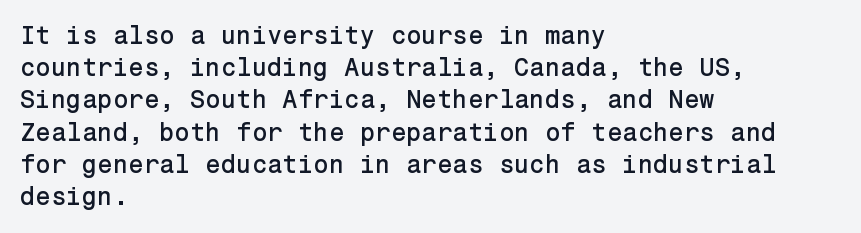
Q: Is the text italic (slanted)? A: No, it is upright.
Q: Is the text underlined? A: No.
Q: How is the paragraph aligned? A: Left-aligned.
Q: Is the spacing between letters normal or unusually wide? A: Normal.
Q: Is the spacing between lines tight, normal or loose? A: Normal.
